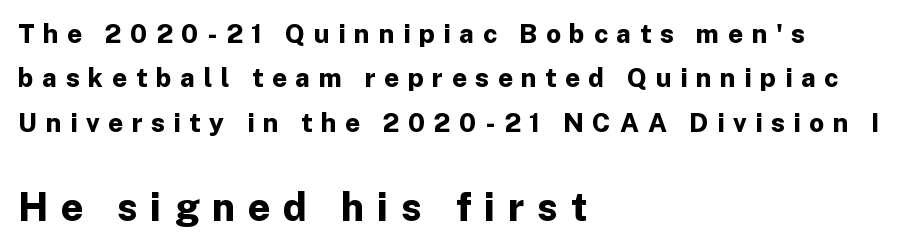
The image shows 39 px bold sans-serif type, upright; set left-aligned, line spacing 1.71x, unusually wide letter spacing (+0.33 em), not underlined; the second (bottom) block is 1.5x larger; low stroke contrast and a medium x-height.
